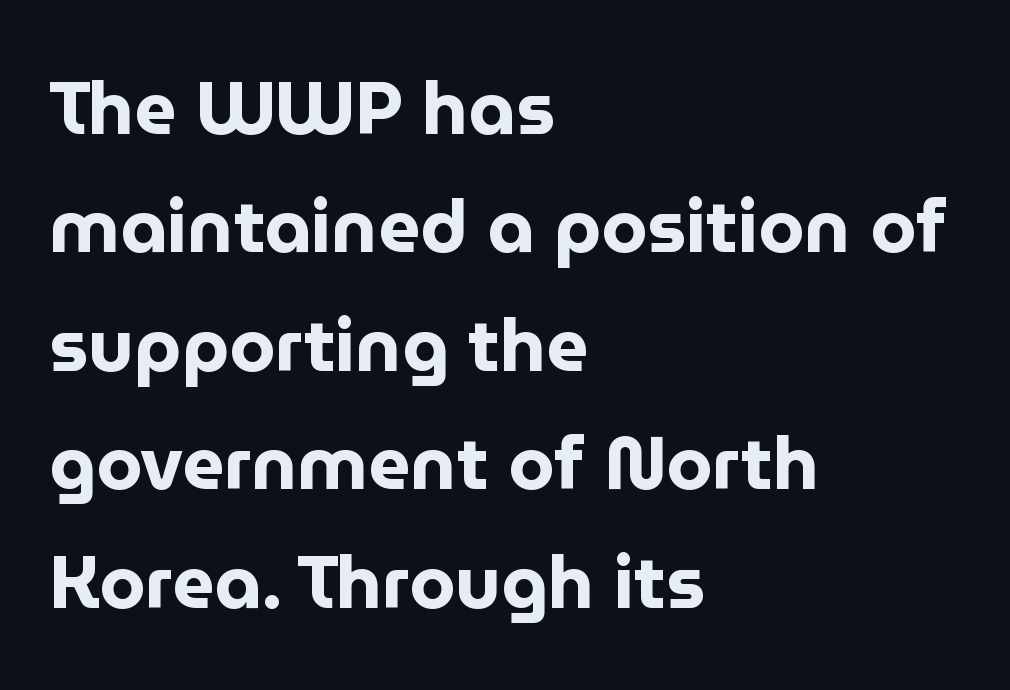
This rendering leaves character spacing at its baseline value. Font category for this specimen: sans-serif. Thick stems and heavy bowls — unmistakably bold. Italic? Not at all — the glyphs are vertical. Typeset ragged right — the left edge is the straight one. Think of a printed novel: that variable character pitch is what you see here.
